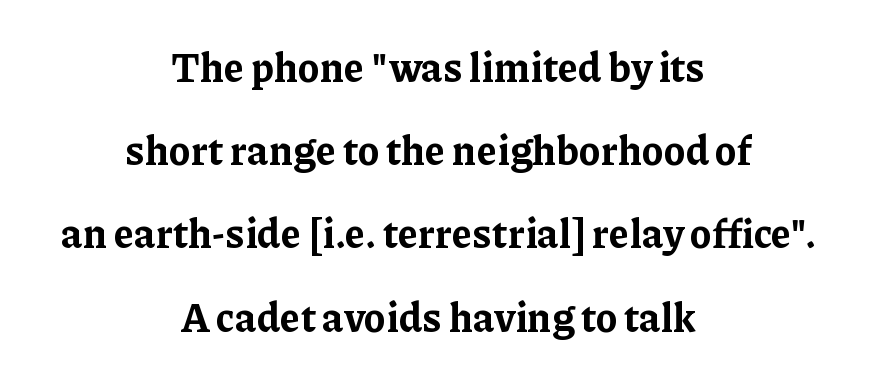
The image shows 40 px bold serif type, upright; set centered, loose line spacing (2.08x), normal letter spacing, not underlined; low stroke contrast and a medium x-height.
